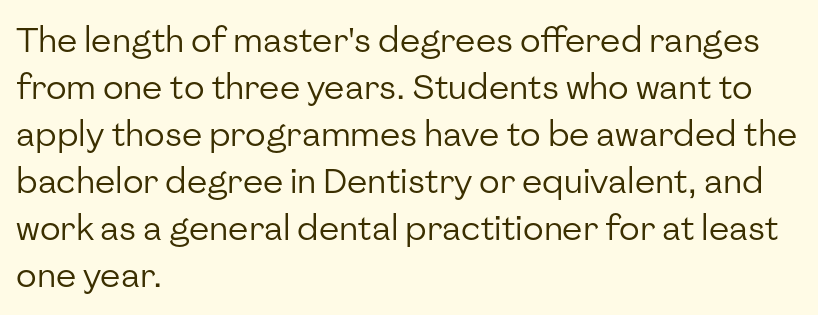
Normally led — the rows are evenly, conventionally spaced. The font is comparable to plain body text, perhaps lighter. You can tell it's not italic because the verticals are truly vertical. Each word holds together tightly as a unit, with standard inter-letter gaps. The rendering uses natural spacing where letterforms have individual widths.
